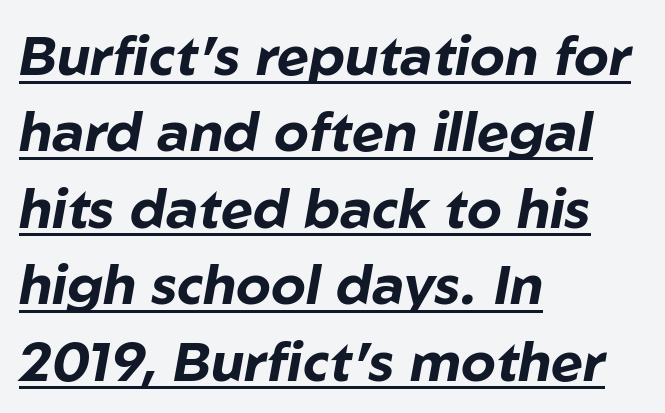
{"italic": "yes", "lean": "right", "slant_degrees": 10, "bold": "yes", "weight": "bold", "width": "normal", "stroke_contrast": "low", "x_height": "medium", "monospaced": "no", "underline": "yes", "align": "left", "line_spacing": "normal", "line_spacing_ratio": 1.39, "letter_spacing": "normal", "letter_spacing_em": 0.0, "glyph_px": 55}
